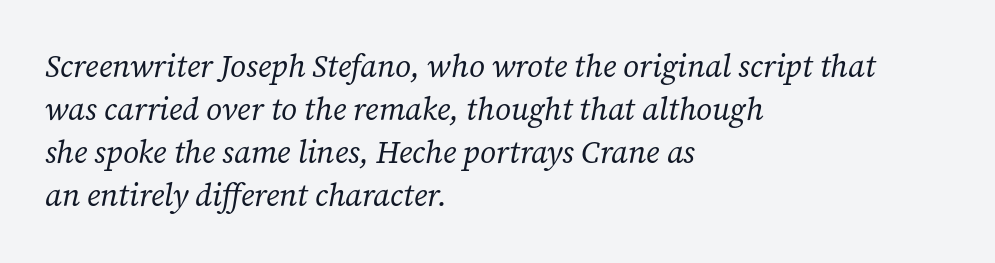
{"serif": "yes", "italic": "yes", "lean": "right", "slant_degrees": 12, "bold": "no", "weight": "regular", "width": "normal", "stroke_contrast": "low", "x_height": "medium", "monospaced": "no", "underline": "no", "align": "left", "line_spacing": "normal", "line_spacing_ratio": 1.39, "letter_spacing": "normal", "letter_spacing_em": 0.0, "glyph_px": 31}
